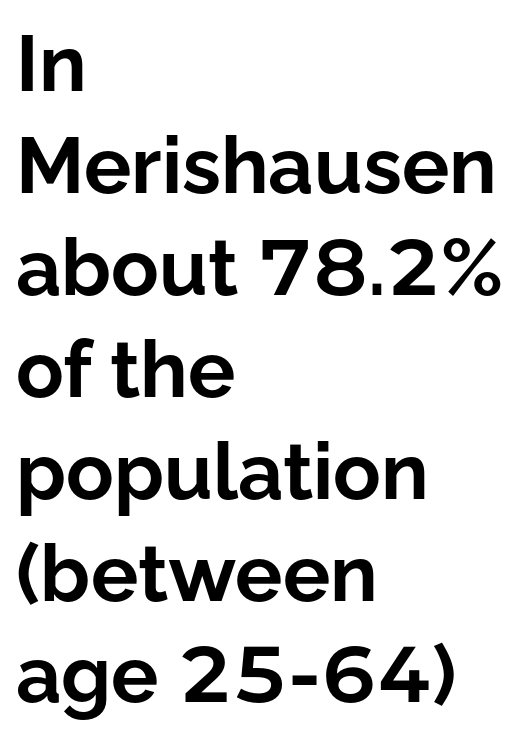
Q: Is the text bold? A: Yes.
Q: Is the text italic (slanted)? A: No, it is upright.
Q: Is the typeface a serif or a sans-serif typeface? A: Sans-serif.
Q: Is the text underlined? A: No.
Q: How is the paragraph aligned? A: Left-aligned.
Q: Is the spacing between letters normal or unusually wide? A: Normal.
Q: Is the spacing between lines tight, normal or loose? A: Normal.
Q: Width (condensed, normal, or wide)? A: Normal.
Q: Stroke contrast? A: Low.
Q: x-height? A: Medium.
Q: Monospaced? A: No.
